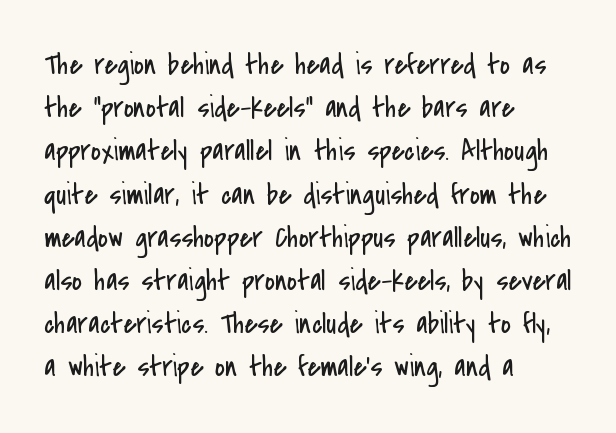
Is this a fixed-width face? No — the glyphs have proportional, varying widths. Grotesque or geometric, the face here clearly has no serifs. The letters stand upright; this is a roman face. The baseline area is clear. The setting favours the left margin, as ordinary paragraphs usually do.
